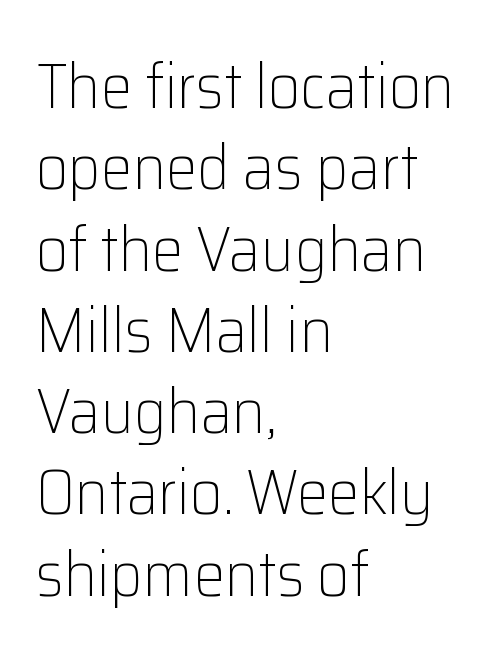
The image shows 63 px light sans-serif type, upright; set left-aligned, normal line spacing (1.29x), normal letter spacing, not underlined; low stroke contrast and a medium x-height.
